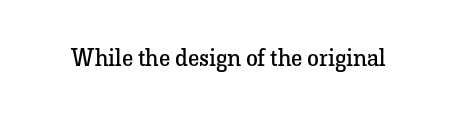
Q: Is the text bold? A: No.
Q: Is the text italic (slanted)? A: No, it is upright.
Q: Is the text underlined? A: No.
Q: Is the spacing between letters normal or unusually wide? A: Normal.
